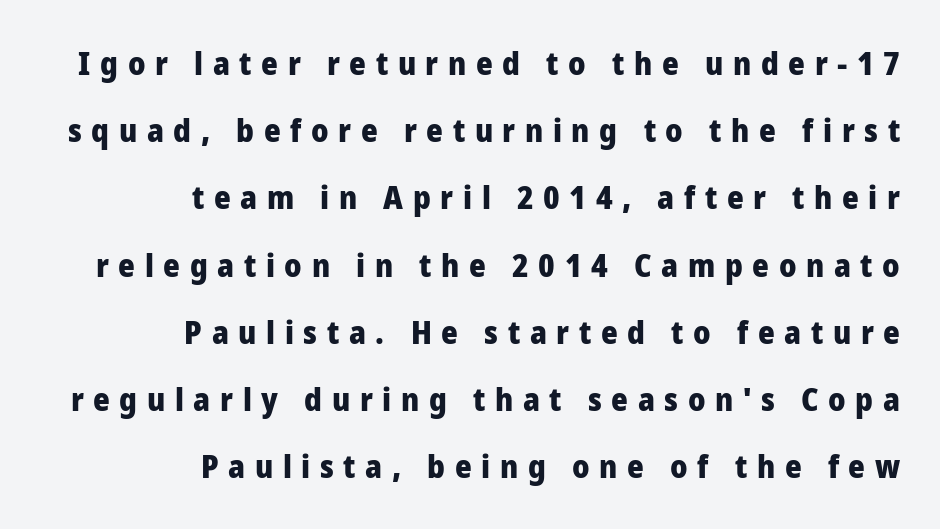
{"serif": "no", "italic": "no", "bold": "yes", "weight": "heavy", "width": "normal", "stroke_contrast": "low", "x_height": "medium", "monospaced": "no", "underline": "no", "align": "right", "line_spacing": "loose", "line_spacing_ratio": 2.1, "letter_spacing": "wide", "letter_spacing_em": 0.3, "glyph_px": 32}
